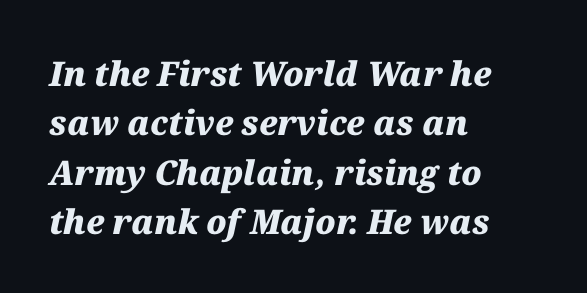
Line spacing here is normal. Descenders are the only things crossing below the line. These lines were composed using italics. The font is running at its bold setting. The gaps between neighbouring characters are ordinary and unremarkable. In CSS terms this would be text-align: left.
